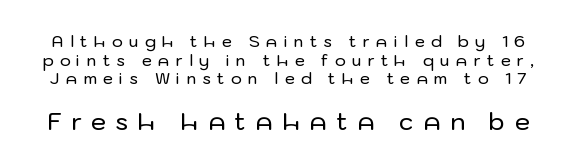
Check under the words: just untouched page. Tracking value appears strongly positive — letters spread wide. Caption: upper text group reduced, lower text group enlarged. The specimen reads as upright at a glance.
